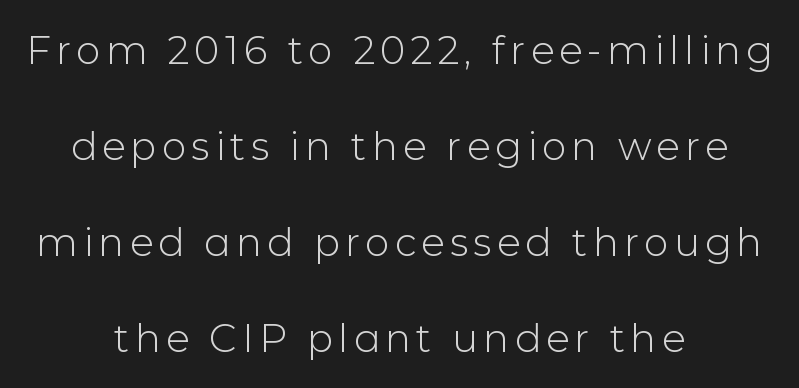
Students, observe: this is what heavily led, spacious text looks like. The paragraph has two soft edges and a firm central axis. Check the space under the baseline: it is left empty. Nope, no serifs anywhere on these letters.
